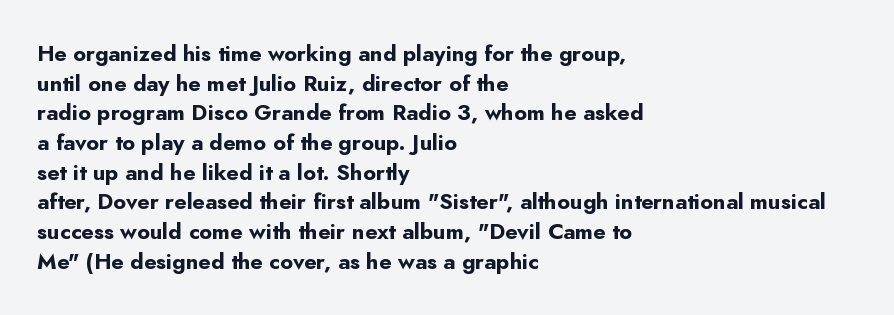
Q: Is the text bold? A: Yes.
Q: Is the text italic (slanted)? A: No, it is upright.
Q: Is the text underlined? A: No.
Q: How is the paragraph aligned? A: Left-aligned.
Q: Is the spacing between letters normal or unusually wide? A: Normal.
Q: Is the spacing between lines tight, normal or loose? A: Normal.
